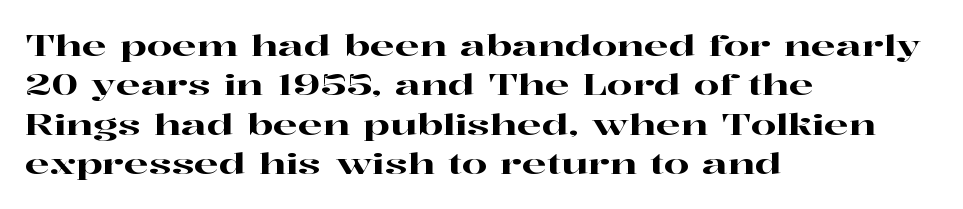
The image shows 29 px wide serif type, upright; set left-aligned, normal line spacing (1.36x), normal letter spacing, not underlined; high stroke contrast and a medium x-height.
